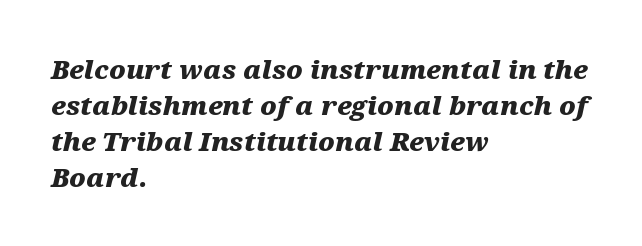
Every letter is thick-stroked: bold, no question. Each row of text sits above clean, open space. Summary of vertical rhythm: regular, with standard interline spacing. Compared with a centered layout, this one pins lines to the left instead.
